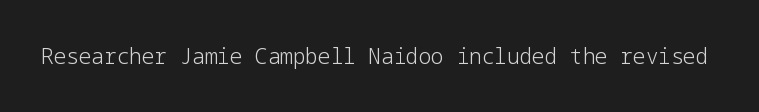
The image shows 21 px text type, upright; set normal letter spacing, not underlined.
